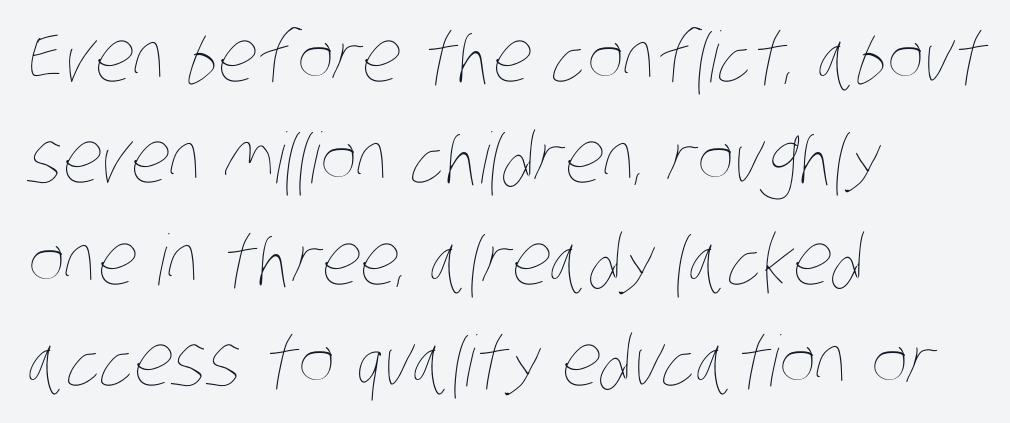
{"bold": "no", "weight": "thin", "width": "condensed", "stroke_contrast": "low", "x_height": "large", "monospaced": "no", "underline": "no", "align": "left", "line_spacing": "normal", "line_spacing_ratio": 1.45, "letter_spacing": "normal", "letter_spacing_em": 0.0, "glyph_px": 70}
